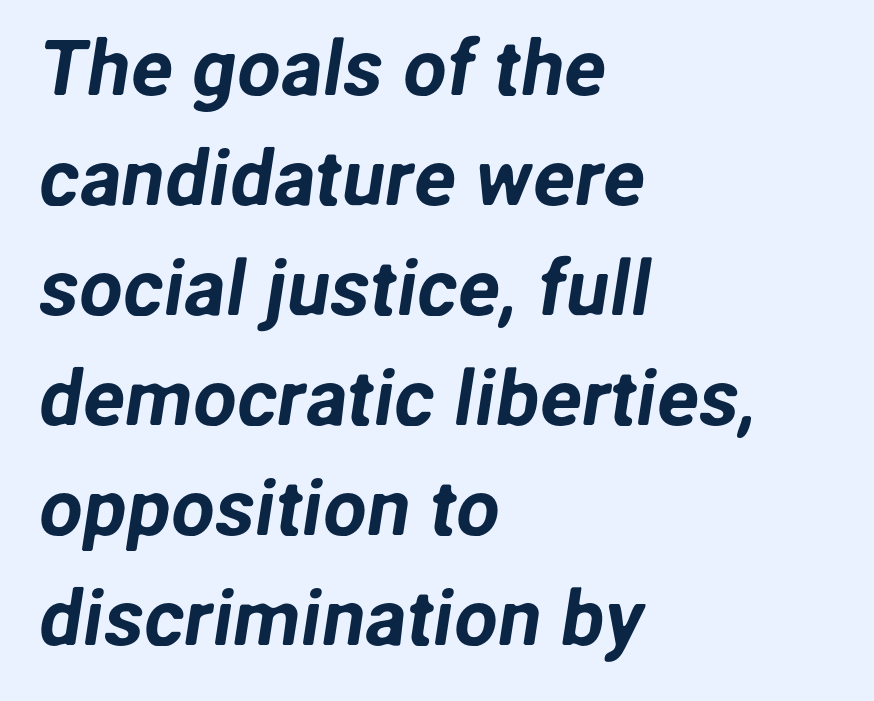
The leading is moderate, giving the passage an even texture. Proportional: the letters do not fall into vertical columns. The text block is weighted toward the left margin, trailing off unevenly rightward. Beneath every word, the page is bare. Serif or sans? Sans — the stroke terminals are bare. Is the letter spacing exaggerated? No — it looks like the ordinary default.
